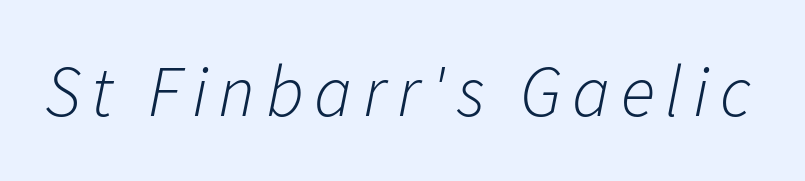
Q: Is the text bold? A: No.
Q: Is the text italic (slanted)? A: Yes, it leans right by about 11 degrees.
Q: Is the text underlined? A: No.
Q: Width (condensed, normal, or wide)? A: Normal.
Q: Stroke contrast? A: Low.
Q: x-height? A: Medium.
Q: Monospaced? A: No.
